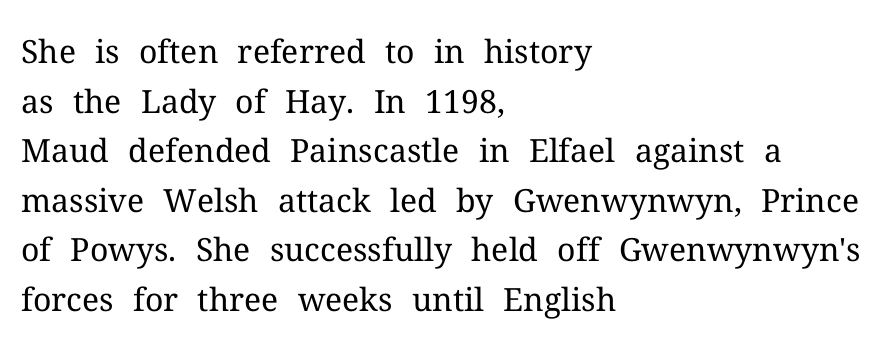
Q: Is the text bold? A: No.
Q: Is the text italic (slanted)? A: No, it is upright.
Q: Is the typeface a serif or a sans-serif typeface? A: Serif.
Q: Is the text underlined? A: No.
Q: How is the paragraph aligned? A: Left-aligned.
Q: Is the spacing between letters normal or unusually wide? A: Normal.
Q: Is the spacing between lines tight, normal or loose? A: Normal.
Q: Width (condensed, normal, or wide)? A: Normal.
Q: Stroke contrast? A: Medium.
Q: x-height? A: Medium.
Q: Monospaced? A: No.
